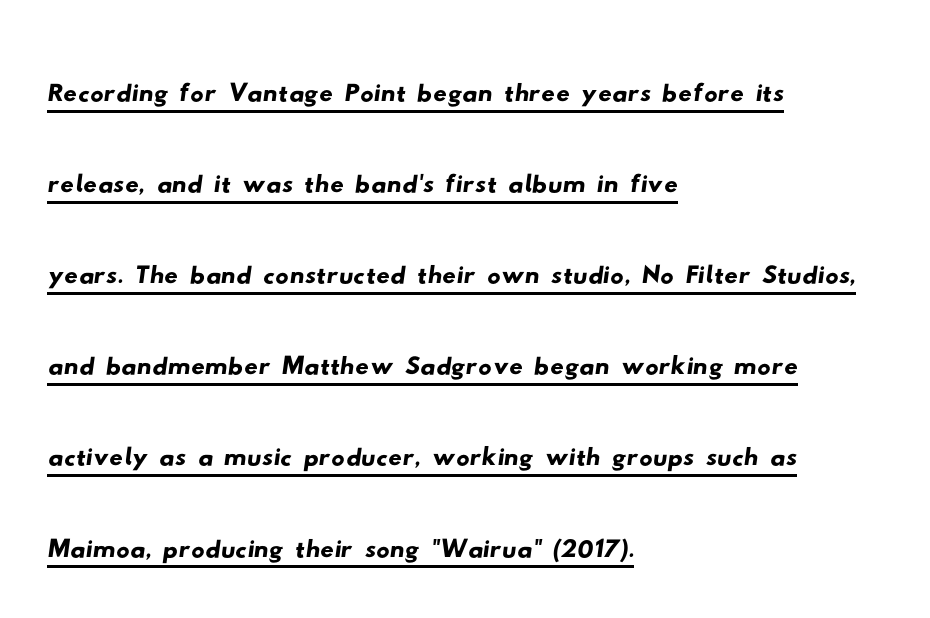
The ragged edge is on the right, which tells us the setting is flush left. The face used here appears with an underline applied. The space between consecutive lines is moderate. The letters sit at their default tracking, neither squeezed nor spread. Here the designer chose a conventional face with non-uniform glyph widths. These lines are composed in type without serifs.
